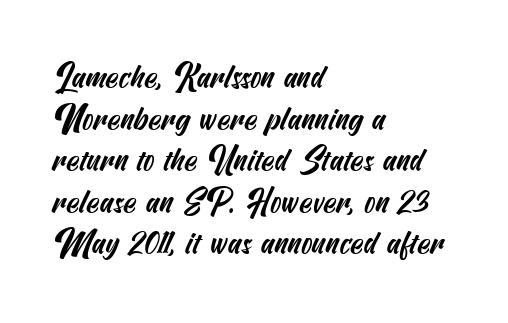
Horizontally, the lines are justified to the leading edge only. Only glyphs here, with clear space below each row. What stands out about the letter spacing? Nothing — it is the standard amount. The space between consecutive lines is moderate. Each letter's strokes conclude bluntly, with no projecting serifs.
